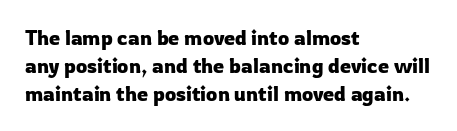
Ordinary non-slanted type is in use. If you drew a ruler down the left edge, every line would touch it. Underlining? Definitely not there. Rows of type keep a routine distance in the vertical direction. Observe the ordinary spacing: letters are neighbours, not strangers.
